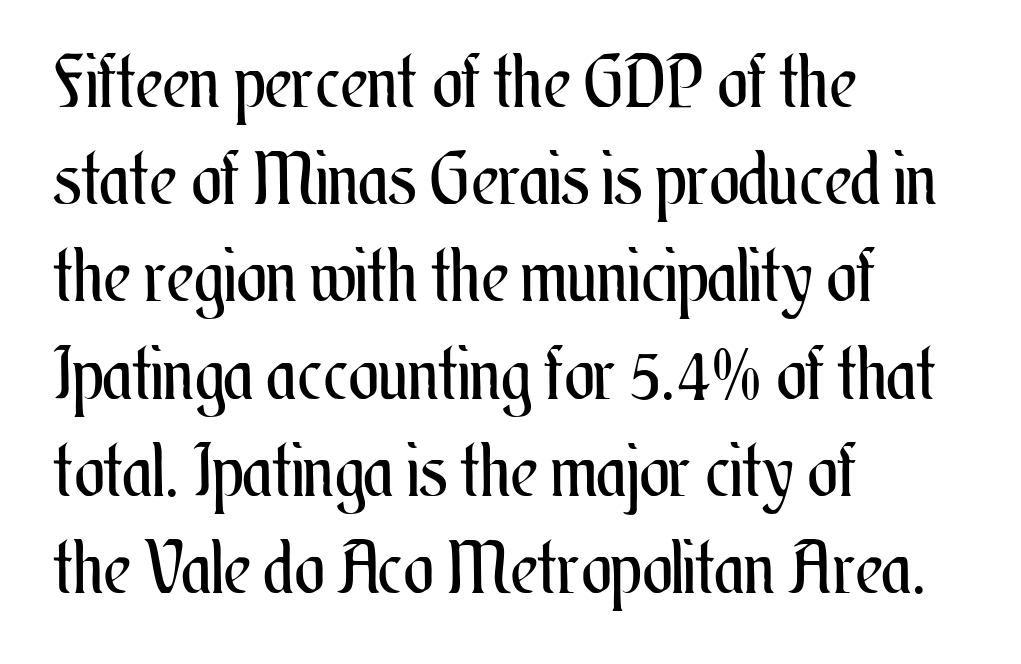
The characters are drawn with everyday or finer stroke widths. The gaps between neighbouring characters are ordinary and unremarkable. The text block is weighted toward the left margin, trailing off unevenly rightward. The string is rendered with underlining switched off. Quick note: interline space is typical.
